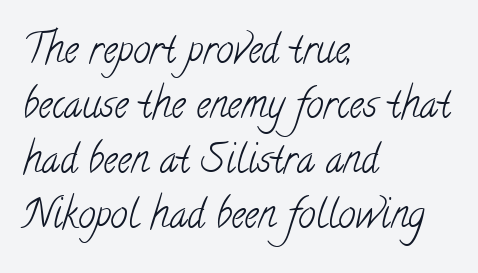
Q: Is the text bold? A: No.
Q: Is the typeface a serif or a sans-serif typeface? A: Serif.
Q: Is the text underlined? A: No.
Q: How is the paragraph aligned? A: Left-aligned.
Q: Is the spacing between letters normal or unusually wide? A: Normal.
Q: Is the spacing between lines tight, normal or loose? A: Normal.
Q: Width (condensed, normal, or wide)? A: Condensed.
Q: Stroke contrast? A: Low.
Q: x-height? A: Small.
Q: Monospaced? A: No.
